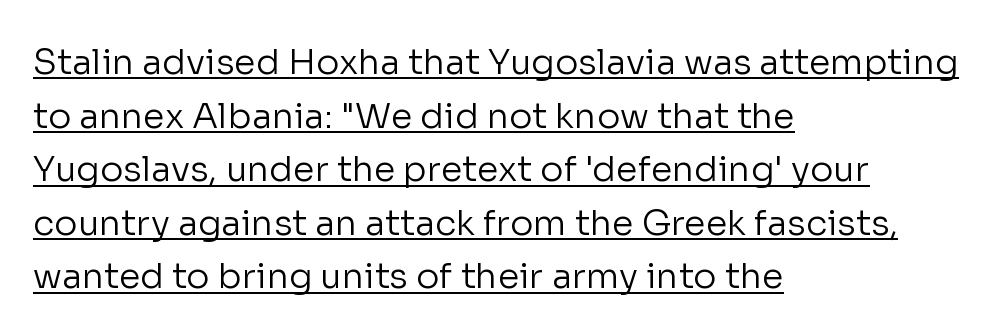
The image shows 35 px regular-weight sans-serif type, upright; set left-aligned, normal line spacing (1.53x), normal letter spacing, underlined; low stroke contrast and a medium x-height.
